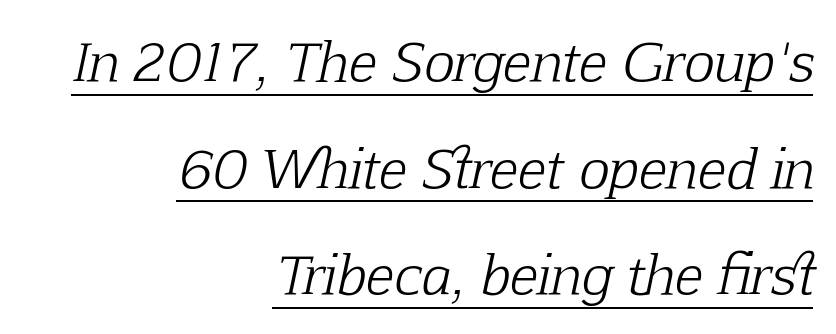
The image shows 52 px light serif type, italic (leaning right); set right-aligned, loose line spacing (2.05x), normal letter spacing, underlined; low stroke contrast and a medium x-height.
